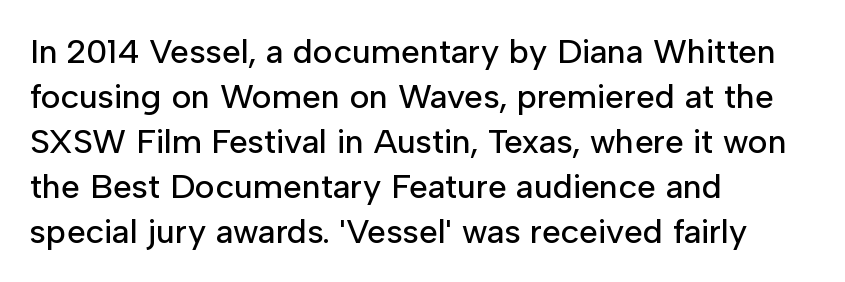
The image shows 34 px sans-serif type, upright; set left-aligned, normal line spacing (1.32x), normal letter spacing, not underlined; low stroke contrast and a medium x-height.
